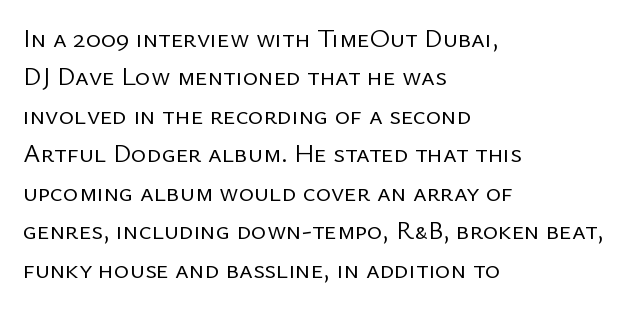
Q: Is the text bold? A: No.
Q: Is the text italic (slanted)? A: No, it is upright.
Q: Is the text underlined? A: No.
Q: How is the paragraph aligned? A: Left-aligned.
Q: Is the spacing between letters normal or unusually wide? A: Normal.
Q: Is the spacing between lines tight, normal or loose? A: Normal.
